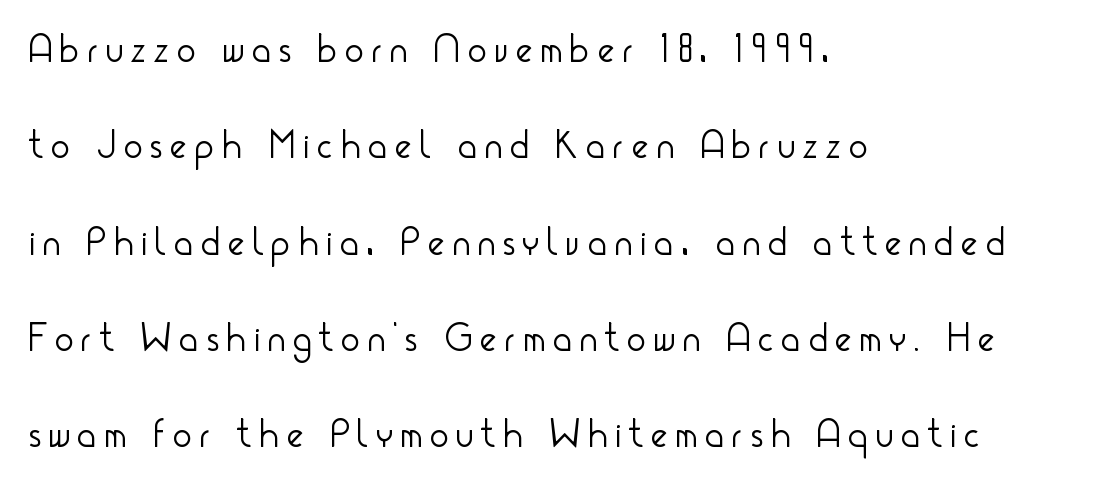
Q: Is the text bold? A: No.
Q: Is the text italic (slanted)? A: No, it is upright.
Q: Is the typeface a serif or a sans-serif typeface? A: Sans-serif.
Q: Is the text underlined? A: No.
Q: How is the paragraph aligned? A: Left-aligned.
Q: Is the spacing between letters normal or unusually wide? A: Unusually wide.
Q: Is the spacing between lines tight, normal or loose? A: Loose.
Q: Width (condensed, normal, or wide)? A: Condensed.
Q: Stroke contrast? A: Low.
Q: x-height? A: Small.
Q: Monospaced? A: No.
